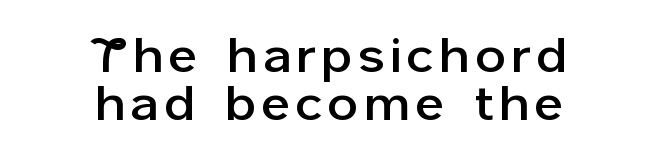
Q: Is the text italic (slanted)? A: No, it is upright.
Q: Is the typeface a serif or a sans-serif typeface? A: Sans-serif.
Q: Is the text underlined? A: No.
Q: How is the paragraph aligned? A: Centered.
Q: Is the spacing between lines tight, normal or loose? A: Tight.
Q: Width (condensed, normal, or wide)? A: Normal.
Q: Stroke contrast? A: Low.
Q: x-height? A: Medium.
Q: Monospaced? A: No.
